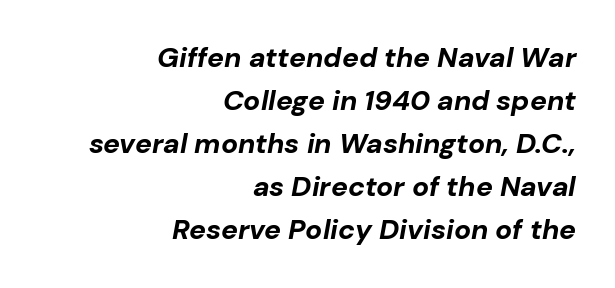
{"italic": "yes", "lean": "right", "slant_degrees": 10, "bold": "yes", "weight": "bold", "width": "normal", "stroke_contrast": "low", "x_height": "medium", "monospaced": "no", "underline": "no", "align": "right", "line_spacing": "normal", "line_spacing_ratio": 1.54, "letter_spacing": "normal", "letter_spacing_em": 0.0, "glyph_px": 28}
